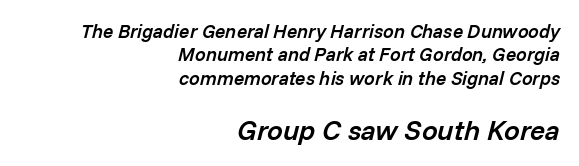
Q: Is the text bold? A: Semi-bold.
Q: Is the text italic (slanted)? A: Yes, it leans right by about 14 degrees.
Q: Is the text underlined? A: No.
Q: How is the paragraph aligned? A: Right-aligned.
Q: Is the spacing between letters normal or unusually wide? A: Normal.
Q: Which block of text is set in a larger size, the first (top) or the second (bottom)? A: The second (bottom) one.
Q: Width (condensed, normal, or wide)? A: Normal.
Q: Stroke contrast? A: Low.
Q: x-height? A: Medium.
Q: Monospaced? A: No.
